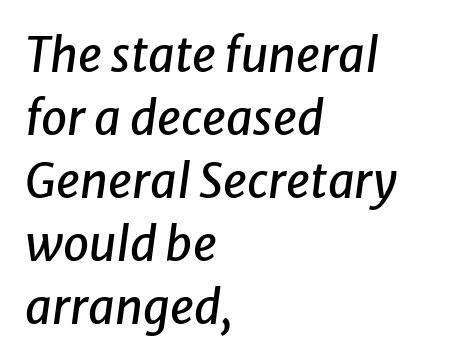
Q: Is the text italic (slanted)? A: Yes, it leans right by about 8 degrees.
Q: Is the text underlined? A: No.
Q: How is the paragraph aligned? A: Left-aligned.
Q: Is the spacing between letters normal or unusually wide? A: Normal.
Q: Is the spacing between lines tight, normal or loose? A: Normal.
Q: Width (condensed, normal, or wide)? A: Normal.
Q: Stroke contrast? A: Low.
Q: x-height? A: Medium.
Q: Monospaced? A: No.
